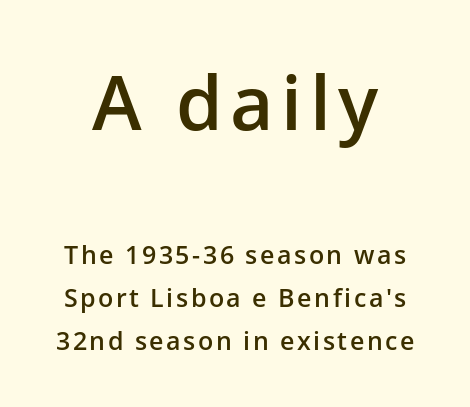
{"serif": "no", "italic": "no", "bold": "semi", "weight": "semibold", "width": "normal", "stroke_contrast": "low", "x_height": "medium", "monospaced": "no", "underline": "no", "line_spacing_ratio": 1.71, "larger_block": "first", "size_ratio": 3.0, "glyph_px": 75}
